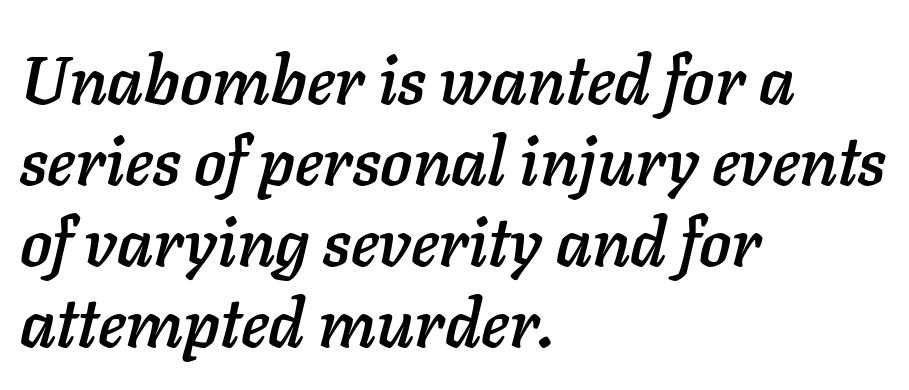
The image shows 67 px text type, italic (leaning right); set left-aligned, line spacing 1.21x, normal letter spacing, not underlined; low stroke contrast and a medium x-height.
